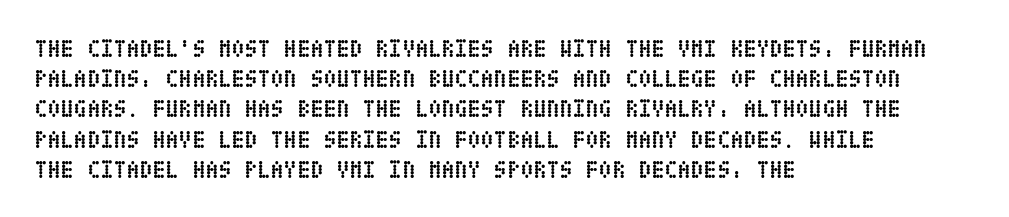
Q: Is the text bold? A: Yes.
Q: Is the text italic (slanted)? A: No, it is upright.
Q: Is the text underlined? A: No.
Q: How is the paragraph aligned? A: Left-aligned.
Q: Is the spacing between letters normal or unusually wide? A: Normal.
Q: Is the spacing between lines tight, normal or loose? A: Normal.
